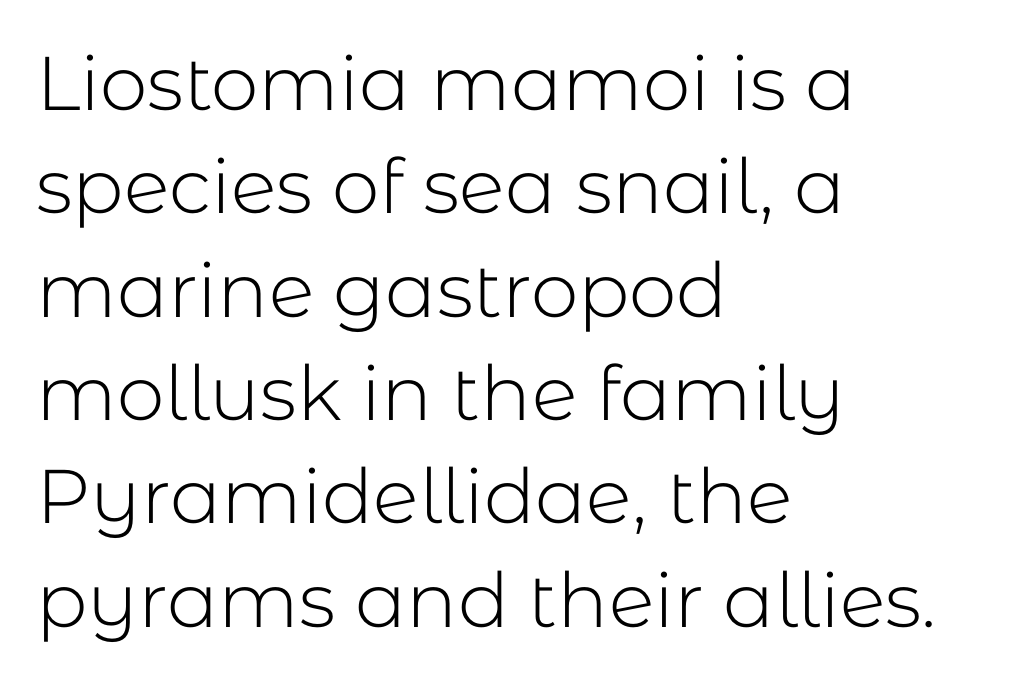
Q: Is the text bold? A: No.
Q: Is the text italic (slanted)? A: No, it is upright.
Q: Is the typeface a serif or a sans-serif typeface? A: Sans-serif.
Q: Is the text underlined? A: No.
Q: How is the paragraph aligned? A: Left-aligned.
Q: Is the spacing between letters normal or unusually wide? A: Normal.
Q: Is the spacing between lines tight, normal or loose? A: Normal.
Q: Width (condensed, normal, or wide)? A: Normal.
Q: Stroke contrast? A: Low.
Q: x-height? A: Medium.
Q: Monospaced? A: No.
